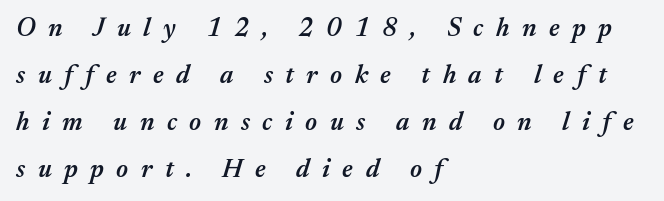
The image shows 26 px text type, italic (leaning right); set left-aligned, line spacing 1.81x, unusually wide letter spacing (+0.48 em), not underlined.
